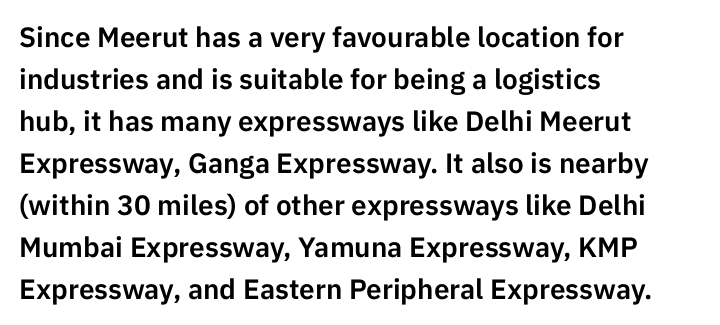
This is sans-serif lettering, the kind often seen on screens and signage. Summary of vertical rhythm: regular, with standard interline spacing. Note the varied advance widths — an 'i' is clearly narrower than an 'm'. Students, note that the glyphs here touch the page at normal intervals. No italicization has been applied; the sample stays upright.
